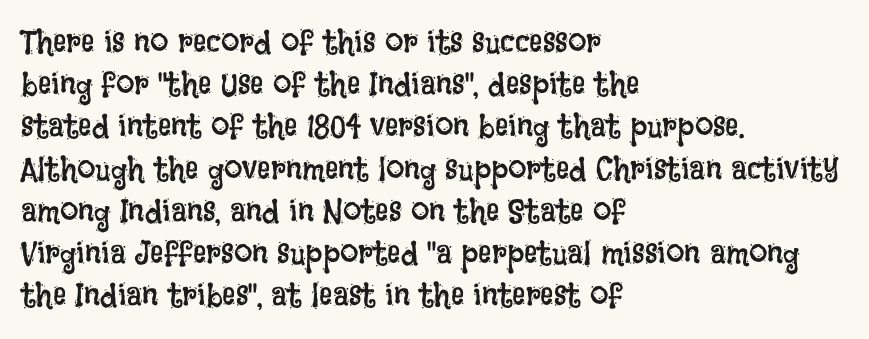
{"italic": "no", "bold": "no", "weight": "regular", "width": "condensed", "stroke_contrast": "low", "x_height": "large", "monospaced": "no", "underline": "no", "align": "left", "line_spacing": "normal", "line_spacing_ratio": 1.28, "letter_spacing": "normal", "letter_spacing_em": 0.0, "glyph_px": 33}
